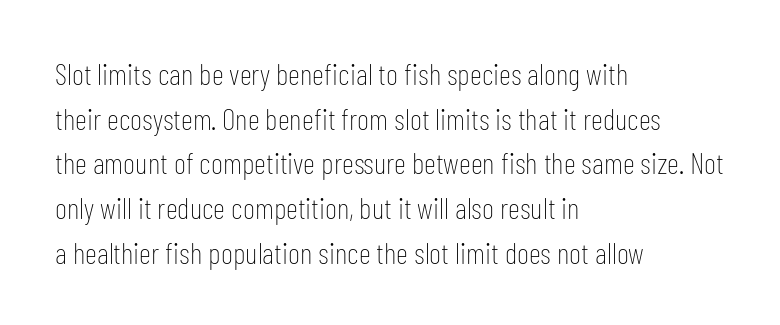
{"serif": "no", "italic": "no", "bold": "no", "weight": "thin", "width": "condensed", "stroke_contrast": "low", "x_height": "medium", "monospaced": "no", "underline": "no", "align": "left", "line_spacing": "normal", "line_spacing_ratio": 1.49, "letter_spacing": "normal", "letter_spacing_em": 0.0, "glyph_px": 30}
